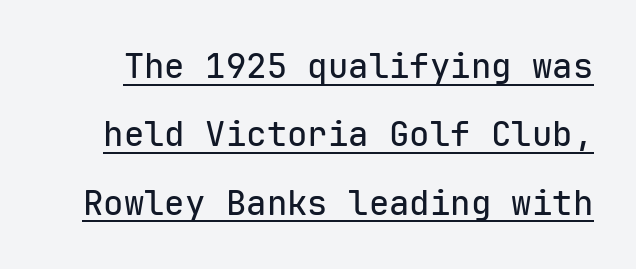
Q: Is the text italic (slanted)? A: No, it is upright.
Q: Is the typeface a serif or a sans-serif typeface? A: Sans-serif.
Q: Is the text underlined? A: Yes.
Q: Is the spacing between letters normal or unusually wide? A: Normal.
Q: Is the spacing between lines tight, normal or loose? A: Loose.
Q: Width (condensed, normal, or wide)? A: Normal.
Q: Stroke contrast? A: Low.
Q: x-height? A: Medium.
Q: Monospaced? A: Yes.
